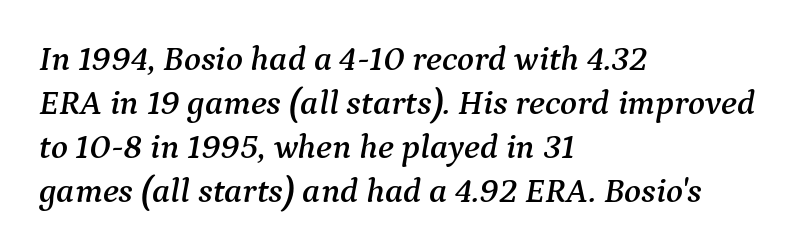
{"serif": "yes", "italic": "yes", "lean": "right", "slant_degrees": 9, "width": "normal", "stroke_contrast": "medium", "x_height": "medium", "monospaced": "no", "underline": "no", "align": "left", "line_spacing": "normal", "line_spacing_ratio": 1.26, "letter_spacing": "normal", "letter_spacing_em": 0.0, "glyph_px": 35}
